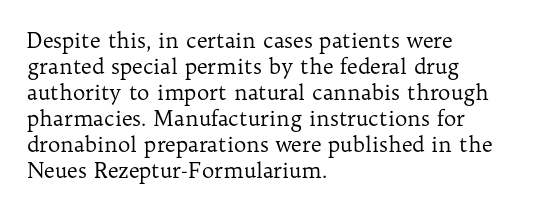
The typography opts for an upright posture over an oblique one. Unmarked baselines from the first word to the last. Students, note that the glyphs here touch the page at normal intervals. Which margin do the lines hug? The left one — the right edge is uneven. The typesetting does not lean heavy: it is not bold.
